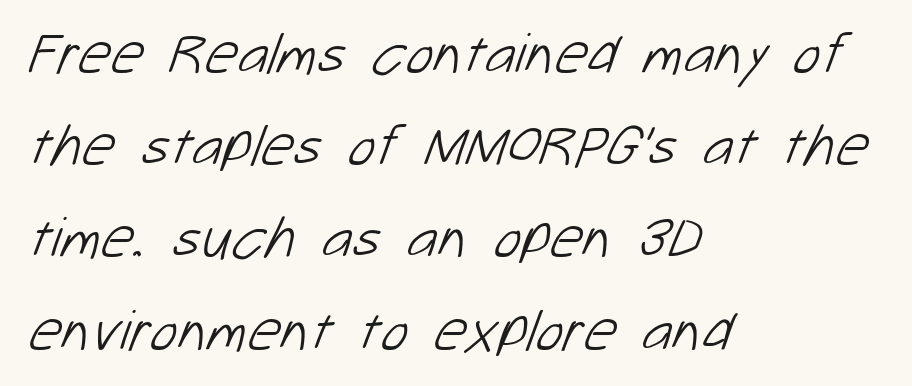
Letter spacing: default. The font family rendered here belongs to the sans-serif group. Each new line begins a customary step beneath the previous one. The lines are quadded left. Is this a heavy cut? Hardly; it is regular or lighter.
